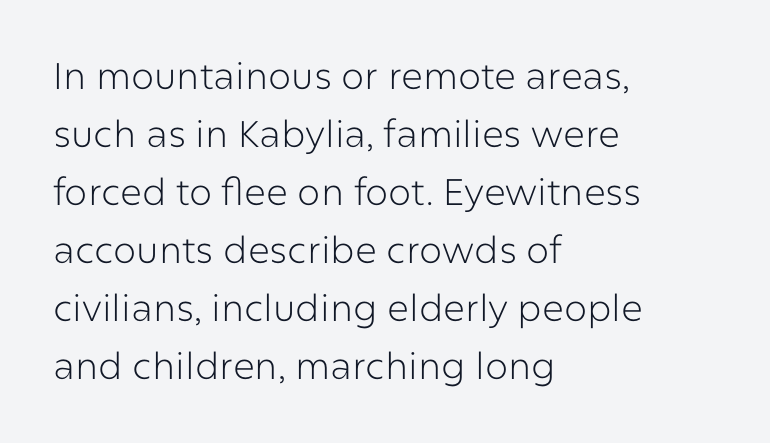
Q: Is the text bold? A: No.
Q: Is the text italic (slanted)? A: No, it is upright.
Q: Is the typeface a serif or a sans-serif typeface? A: Sans-serif.
Q: Is the text underlined? A: No.
Q: How is the paragraph aligned? A: Left-aligned.
Q: Is the spacing between letters normal or unusually wide? A: Normal.
Q: Is the spacing between lines tight, normal or loose? A: Normal.
Q: Width (condensed, normal, or wide)? A: Normal.
Q: Stroke contrast? A: Low.
Q: x-height? A: Medium.
Q: Monospaced? A: No.
